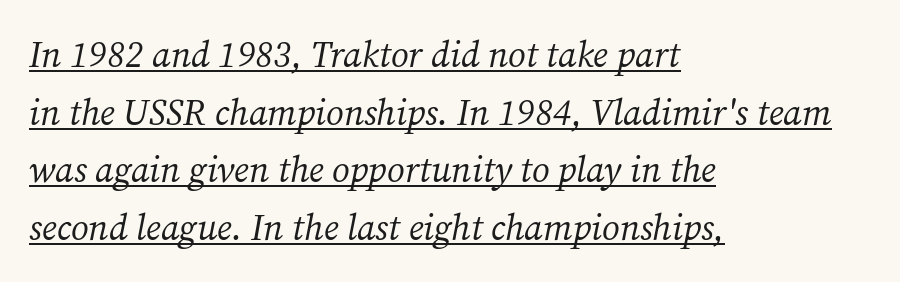
No extra ink here — the face is not bold. The text block is weighted toward the left margin, trailing off unevenly rightward. Students, note that the glyphs here touch the page at normal intervals. Horizontal bands of white between lines are of average thickness. Posture: slanted. Descenders here cross a horizontal rule under the line.
